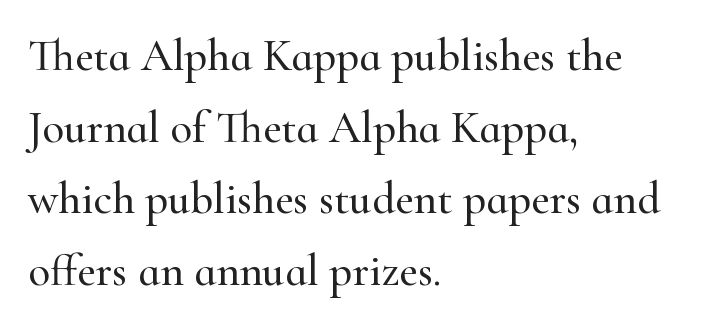
The image shows 45 px serif type, upright; set left-aligned, normal line spacing (1.59x), normal letter spacing, not underlined; high stroke contrast and a small x-height.
